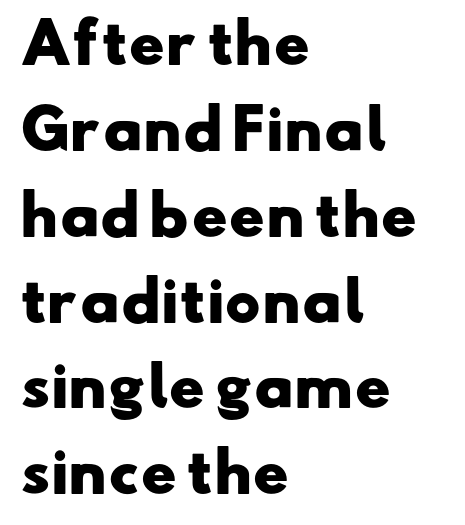
{"serif": "no", "bold": "yes", "weight": "heavy", "width": "wide", "stroke_contrast": "low", "x_height": "small", "monospaced": "no", "underline": "no", "align": "left", "line_spacing": "normal", "line_spacing_ratio": 1.59, "letter_spacing": "normal", "letter_spacing_em": 0.0, "glyph_px": 54}
